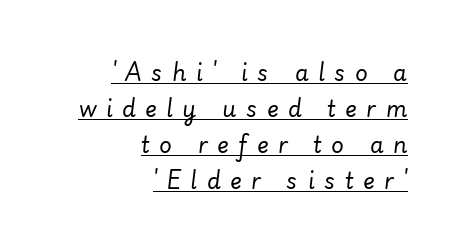
The image shows 22 px text type, italic (leaning right); set right-aligned, normal line spacing (1.63x), unusually wide letter spacing (+0.43 em), underlined.
